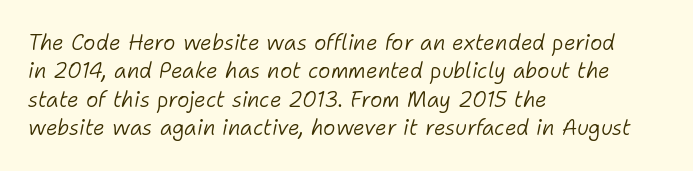
The cut favours lightness, reaching ordinary text weight at its darkest. Letter spacing: default. The block of text has a typical density, with ordinary space between rows. The compositor pushed each line to the left boundary. Notice how the stems are inclined rather than vertical — that's the hallmark of italics.
